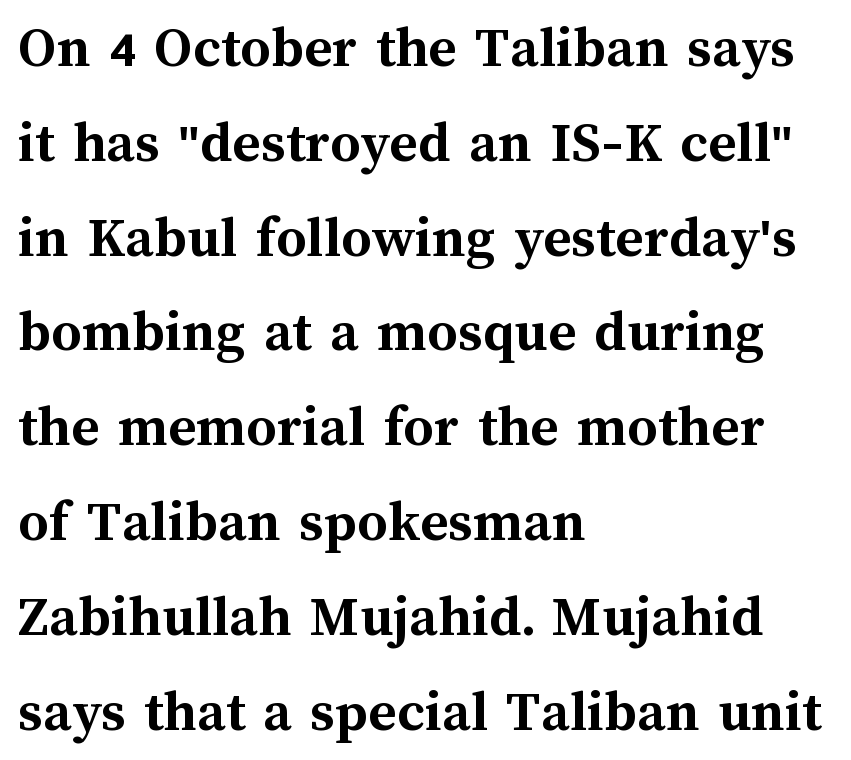
{"italic": "no", "bold": "yes", "weight": "semibold", "width": "normal", "stroke_contrast": "medium", "x_height": "medium", "monospaced": "no", "underline": "no", "align": "left", "line_spacing": "normal", "line_spacing_ratio": 1.58, "letter_spacing": "normal", "letter_spacing_em": 0.0, "glyph_px": 60}
